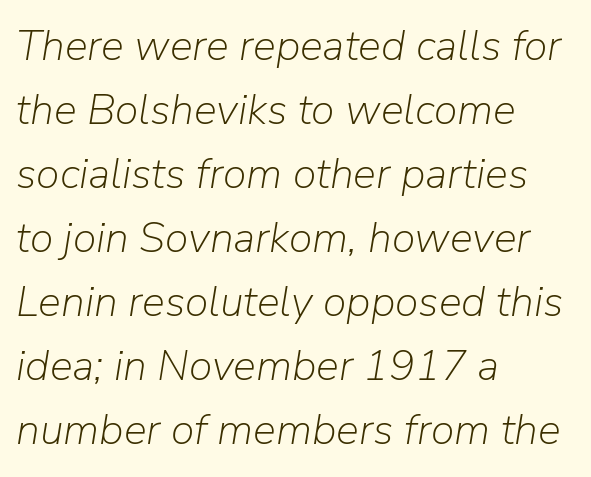
Compared with typical body copy, the letter spacing here is the same. Rendered with sloped, italic letterforms. Vertical stems look standard width or narrower in stroke. All the whitespace from short lines collects on the right. Clear beneath every line of the passage.
